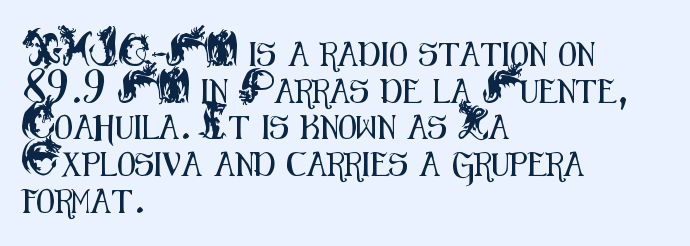
{"italic": "no", "underline": "no", "align": "left", "line_spacing": "normal", "line_spacing_ratio": 1.53, "letter_spacing": "normal", "letter_spacing_em": 0.0, "glyph_px": 24}
